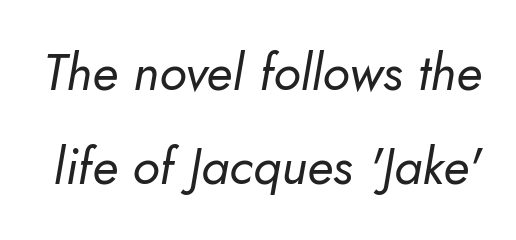
{"italic": "yes", "lean": "right", "slant_degrees": 10, "bold": "no", "weight": "regular", "width": "normal", "stroke_contrast": "low", "x_height": "small", "monospaced": "no", "underline": "no", "line_spacing_ratio": 1.85, "letter_spacing": "normal", "letter_spacing_em": 0.0, "glyph_px": 51}
